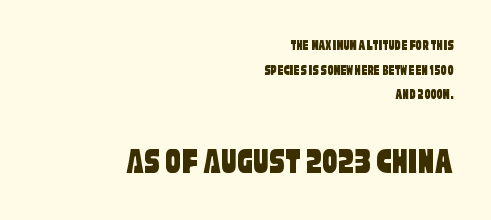
The image shows 38 px condensed sans-serif type; set right-aligned, normal line spacing (1.64x), normal letter spacing, not underlined; the second (bottom) block is 2.53x larger; low stroke contrast and a large x-height.
